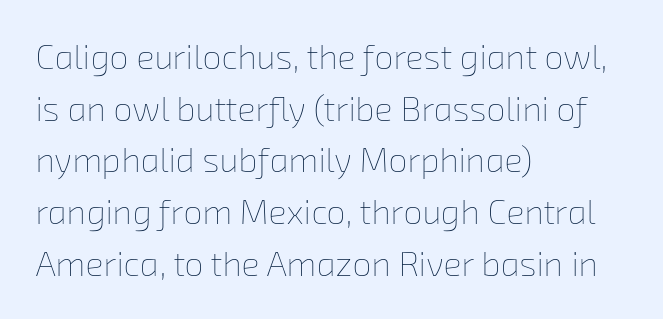
{"bold": "no", "weight": "thin", "width": "normal", "stroke_contrast": "low", "x_height": "medium", "monospaced": "no", "underline": "no", "align": "left", "line_spacing": "normal", "line_spacing_ratio": 1.52, "letter_spacing": "normal", "letter_spacing_em": 0.0, "glyph_px": 34}
